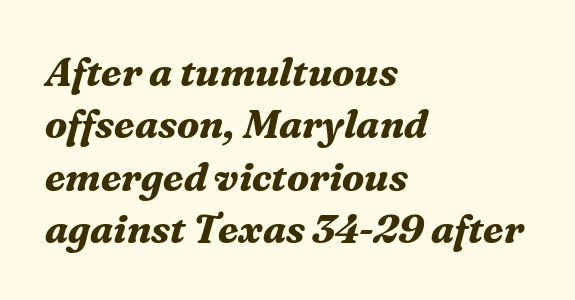
{"serif": "yes", "italic": "yes", "lean": "right", "slant_degrees": 16, "bold": "yes", "weight": "bold", "width": "normal", "stroke_contrast": "medium", "x_height": "medium", "monospaced": "no", "underline": "no", "align": "left", "line_spacing": "normal", "line_spacing_ratio": 1.28, "letter_spacing": "normal", "letter_spacing_em": 0.0, "glyph_px": 41}
